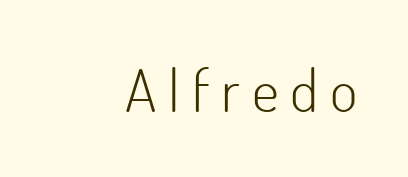
Posture: straight, roman, zero tilt. The space directly below the letters is spotless. Letters have the restrained weight of plain body copy at most. The characters display no serif detailing; their extremities are plain.
